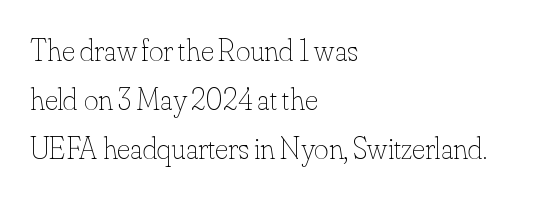
{"italic": "no", "bold": "no", "weight": "thin", "width": "normal", "stroke_contrast": "low", "x_height": "small", "monospaced": "no", "underline": "no", "align": "left", "line_spacing": "normal", "line_spacing_ratio": 1.58, "letter_spacing": "normal", "letter_spacing_em": 0.0, "glyph_px": 31}
